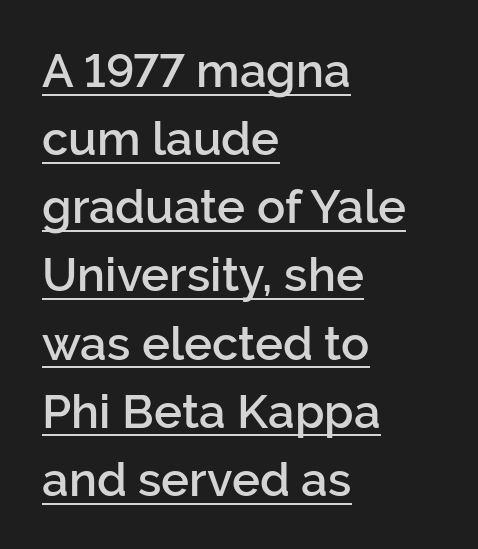
Q: Is the text bold? A: Semi-bold.
Q: Is the text italic (slanted)? A: No, it is upright.
Q: Is the typeface a serif or a sans-serif typeface? A: Sans-serif.
Q: Is the text underlined? A: Yes.
Q: How is the paragraph aligned? A: Left-aligned.
Q: Is the spacing between letters normal or unusually wide? A: Normal.
Q: Is the spacing between lines tight, normal or loose? A: Normal.
Q: Width (condensed, normal, or wide)? A: Normal.
Q: Stroke contrast? A: Low.
Q: x-height? A: Medium.
Q: Monospaced? A: No.
